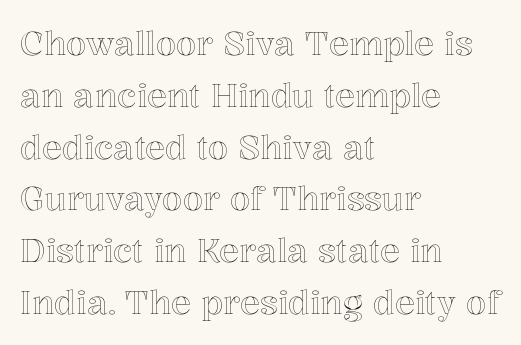
{"italic": "no", "width": "normal", "x_height": "medium", "monospaced": "no", "underline": "no", "align": "left", "line_spacing": "normal", "line_spacing_ratio": 1.57, "letter_spacing": "normal", "letter_spacing_em": 0.0, "glyph_px": 33}
